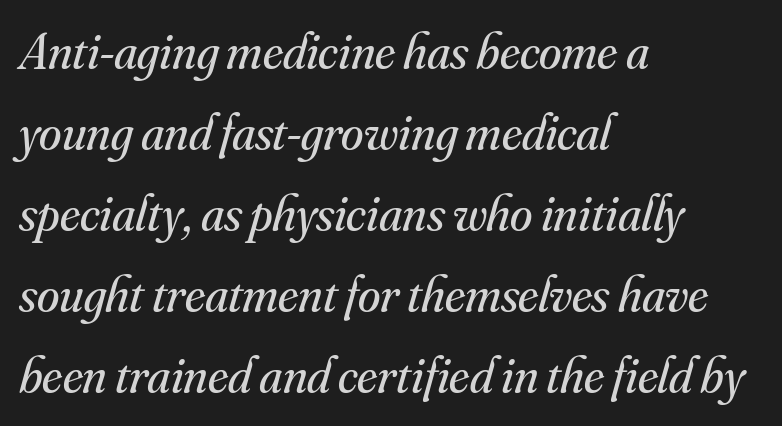
The passage shown is typeset with a serif family. Compared with a centered layout, this one pins lines to the left instead. No heavy texture on the line: the type isn't bold. Do the characters align in a grid? No, the font is proportional. If you drew a line through each stem, it would be angled.
